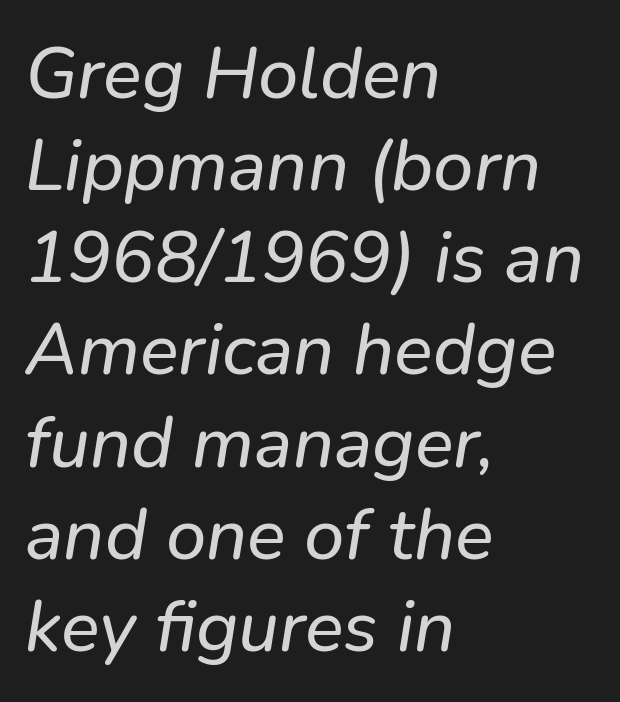
In terms of leading, this rendering sits right in the middle. The line texture is even and compact thanks to regular tracking. Spacing verdict: proportional, widths tailored to each character. The baseline area is clear. Regarding serifs, this sample does without them. If you drew a ruler down the left edge, every line would touch it.
